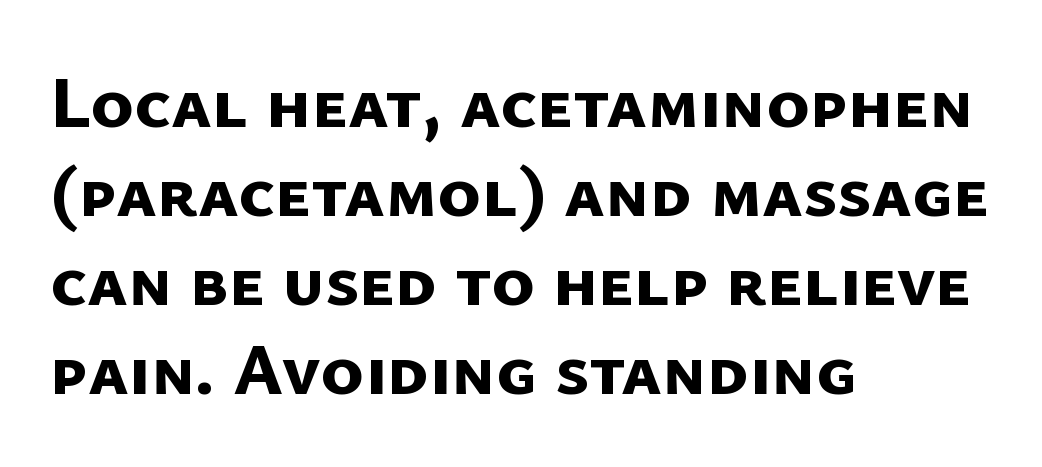
The image shows 73 px bold sans-serif type; set left-aligned, line spacing 1.22x, normal letter spacing, not underlined; low stroke contrast and a medium x-height.
